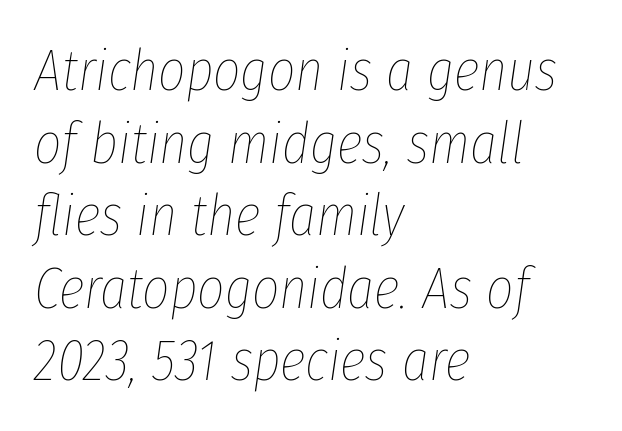
The image shows 59 px thin, condensed type, italic (leaning right); set left-aligned, line spacing 1.23x, normal letter spacing, not underlined; low stroke contrast and a medium x-height.
